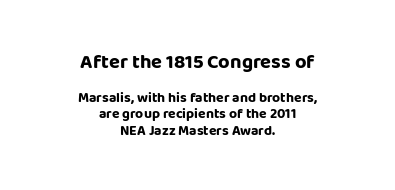
{"italic": "no", "bold": "yes", "underline": "no", "align": "center", "line_spacing_ratio": 1.18, "letter_spacing": "normal", "letter_spacing_em": 0.0, "larger_block": "first", "size_ratio": 1.43, "glyph_px": 20}
